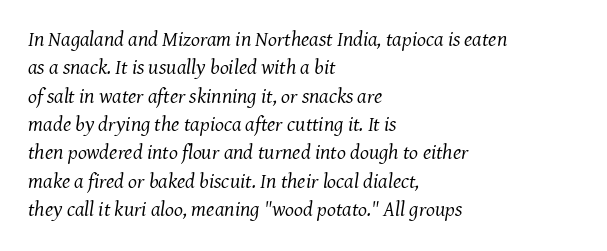
{"italic": "yes", "lean": "right", "slant_degrees": 7, "bold": "no", "underline": "no", "align": "left", "line_spacing": "normal", "line_spacing_ratio": 1.35, "letter_spacing": "normal", "letter_spacing_em": 0.0, "glyph_px": 21}
